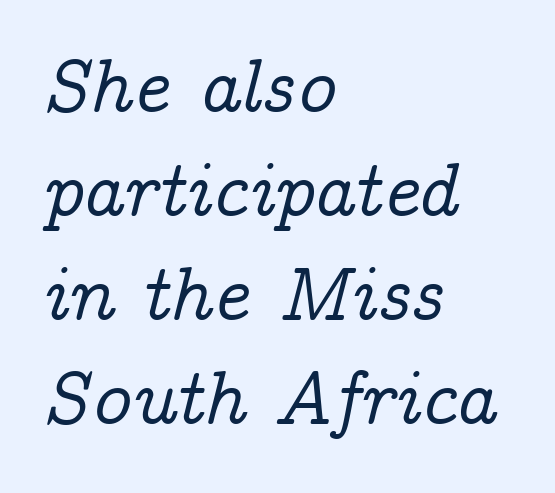
Successive baselines arrive at the customary interval. Is the letter spacing exaggerated? No — it looks like the ordinary default. Spacing verdict: proportional, widths tailored to each character. Emphasis-style slanted type is in use. Small tapered or slab feet sit at the stroke ends, so this counts as serif. Notice how the passage keeps a crisp vertical edge on the left only.
